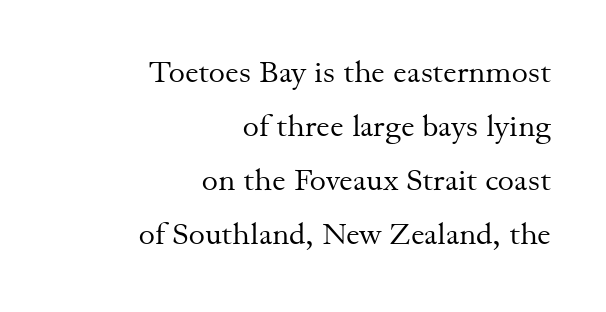
Q: Is the text bold? A: No.
Q: Is the text italic (slanted)? A: No, it is upright.
Q: Is the typeface a serif or a sans-serif typeface? A: Serif.
Q: Is the text underlined? A: No.
Q: How is the paragraph aligned? A: Right-aligned.
Q: Is the spacing between letters normal or unusually wide? A: Normal.
Q: Width (condensed, normal, or wide)? A: Normal.
Q: Stroke contrast? A: Medium.
Q: x-height? A: Small.
Q: Monospaced? A: No.
